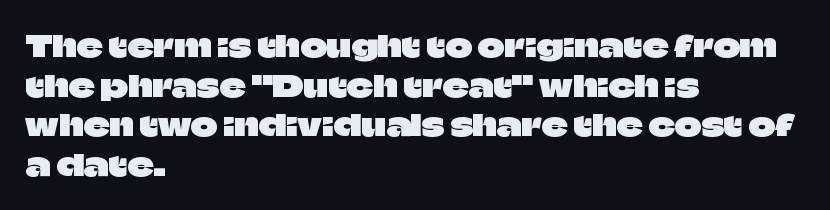
The image shows 29 px sans-serif type, upright; set left-aligned, normal line spacing (1.37x), normal letter spacing, not underlined; low stroke contrast and a large x-height.
